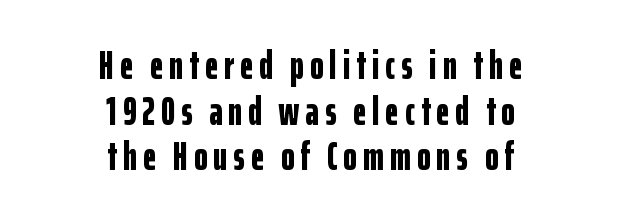
The image shows 41 px bold, condensed sans-serif type, upright; set centered, tight line spacing (1.11x), not underlined; low stroke contrast and a medium x-height.
